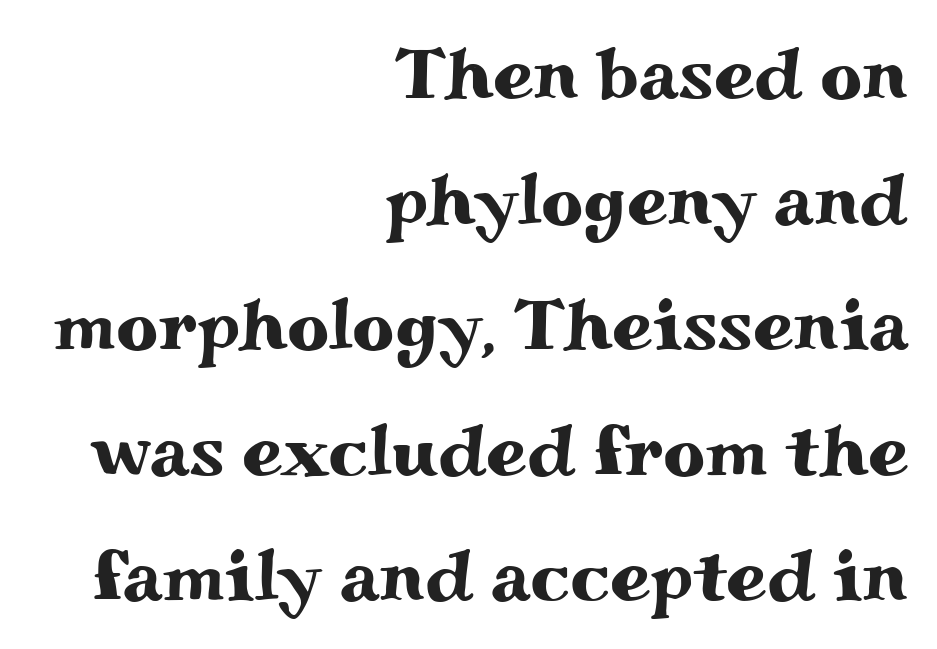
The image shows 73 px wide serif type, upright; set right-aligned, line spacing 1.72x, normal letter spacing, not underlined; medium stroke contrast and a small x-height.
